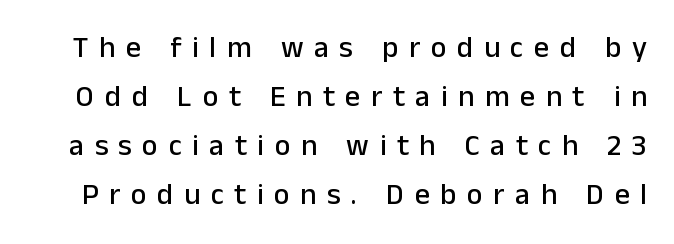
Q: Is the text italic (slanted)? A: No, it is upright.
Q: Is the typeface a serif or a sans-serif typeface? A: Sans-serif.
Q: Is the text underlined? A: No.
Q: Is the spacing between letters normal or unusually wide? A: Unusually wide.
Q: Is the spacing between lines tight, normal or loose? A: Normal.
Q: Width (condensed, normal, or wide)? A: Normal.
Q: Stroke contrast? A: Low.
Q: x-height? A: Medium.
Q: Monospaced? A: No.
